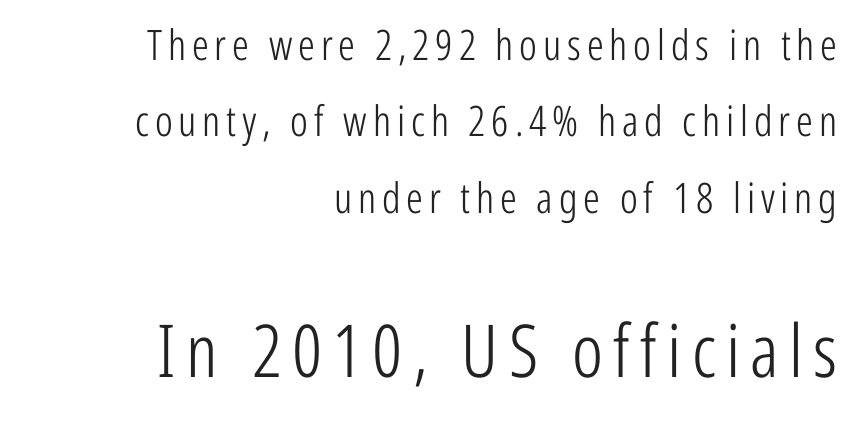
The image shows 73 px light, condensed sans-serif type, upright; set right-aligned, line spacing 1.82x, not underlined; the second (bottom) block is 1.74x larger; low stroke contrast and a medium x-height.
